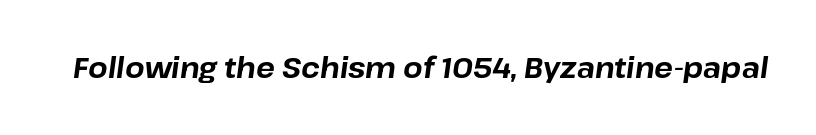
The image shows 28 px bold type, italic (leaning right); set normal letter spacing, not underlined; low stroke contrast and a medium x-height.
